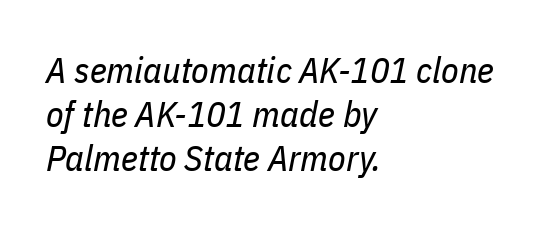
The image shows 36 px regular-weight, condensed type, italic (leaning right); set left-aligned, line spacing 1.22x, normal letter spacing, not underlined; low stroke contrast and a medium x-height.
